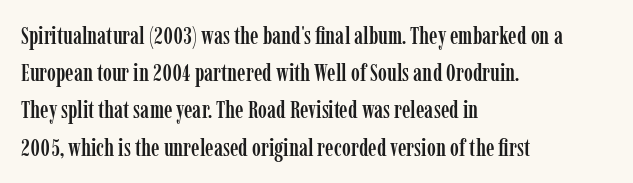
Q: Is the text italic (slanted)? A: No, it is upright.
Q: Is the text underlined? A: No.
Q: How is the paragraph aligned? A: Left-aligned.
Q: Is the spacing between letters normal or unusually wide? A: Normal.
Q: Is the spacing between lines tight, normal or loose? A: Normal.
